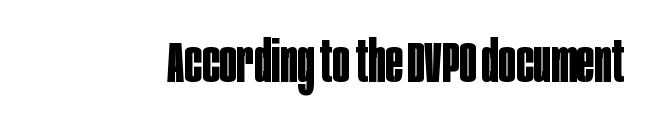
{"serif": "no", "italic": "no", "bold": "yes", "weight": "bold", "width": "condensed", "stroke_contrast": "low", "x_height": "large", "monospaced": "no", "underline": "no", "letter_spacing": "normal", "letter_spacing_em": 0.0, "glyph_px": 58}
